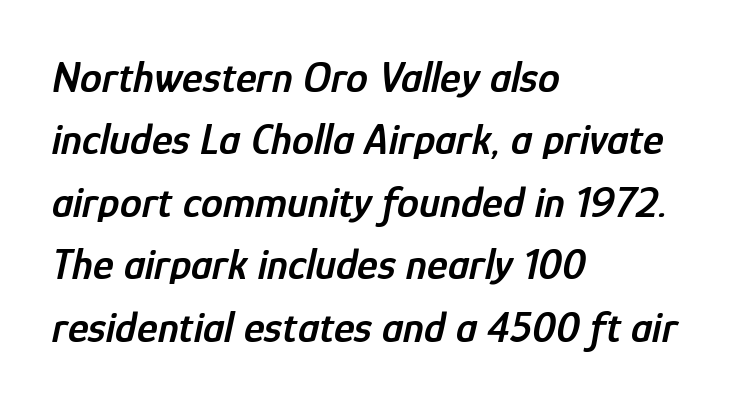
The baseline area is clear. Think of a printed novel: that variable character pitch is what you see here. These lines keep a tight, regular rhythm from letter to letter. Reading down the column, the eye jumps a familiar distance to each next line.
